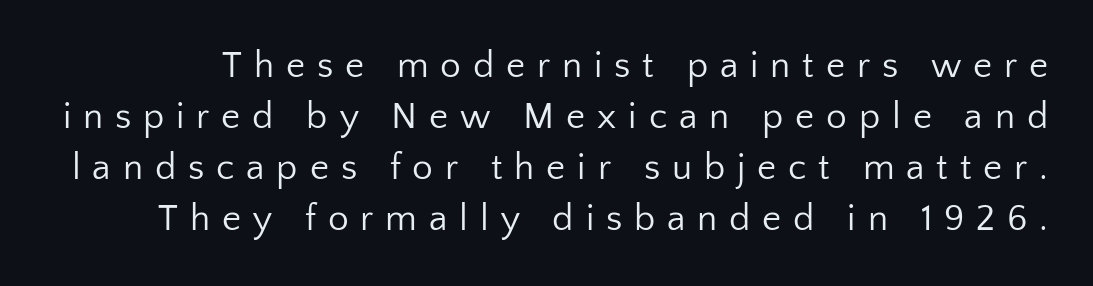
The image shows 37 px regular-weight sans-serif type, upright; set normal line spacing (1.38x), unusually wide letter spacing (+0.32 em), not underlined; low stroke contrast and a medium x-height.
